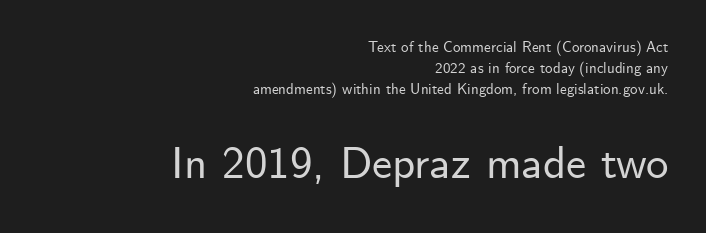
{"serif": "no", "italic": "no", "width": "normal", "stroke_contrast": "low", "x_height": "small", "monospaced": "no", "underline": "no", "align": "right", "line_spacing": "normal", "line_spacing_ratio": 1.39, "letter_spacing": "normal", "letter_spacing_em": 0.0, "larger_block": "second", "size_ratio": 3.0, "glyph_px": 45}
